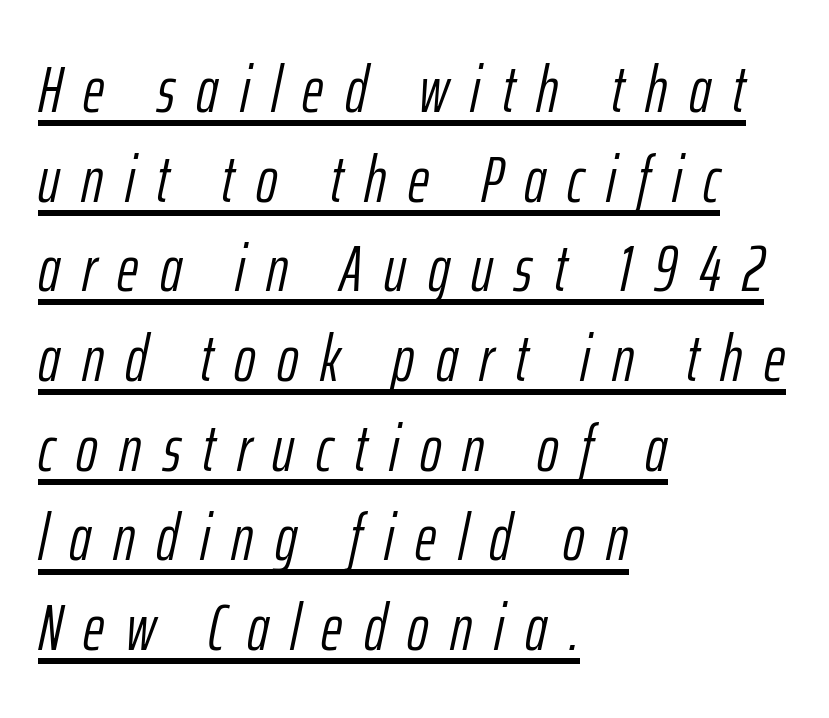
The image shows 65 px light, condensed type, italic (leaning right); set left-aligned, normal line spacing (1.38x), unusually wide letter spacing (+0.33 em), underlined; low stroke contrast and a medium x-height.
